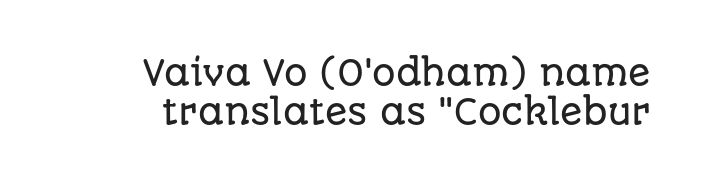
The image shows 33 px sans-serif type, upright; set right-aligned, line spacing 1.18x, normal letter spacing, not underlined; low stroke contrast and a large x-height.
